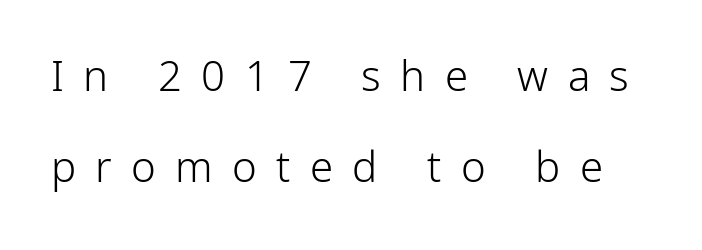
The image shows 42 px light sans-serif type, upright; set loose line spacing (2.16x), unusually wide letter spacing (+0.46 em), not underlined; low stroke contrast and a medium x-height.
